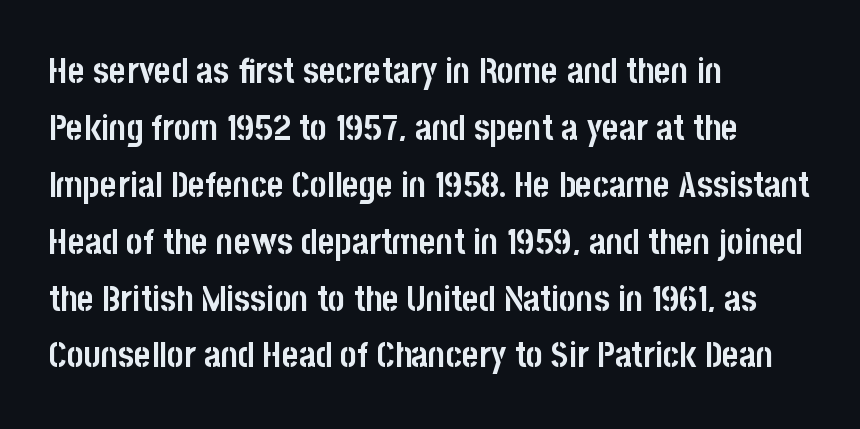
Each new line begins a customary step beneath the previous one. The gap between lines stays unmarked. Weight check: bold — yes, fully. Regarding serifs, this sample does without them. Proportional: the letters do not fall into vertical columns.
